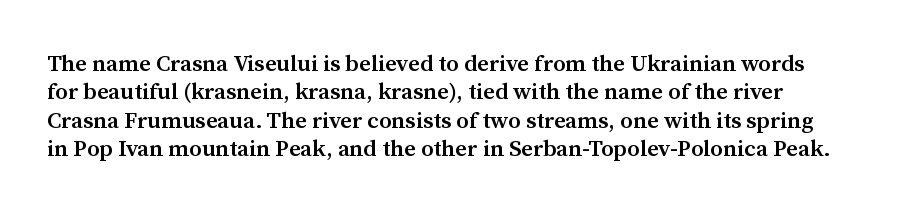
{"italic": "no", "bold": "semi", "underline": "no", "line_spacing_ratio": 1.23, "letter_spacing": "normal", "letter_spacing_em": 0.0, "glyph_px": 23}
